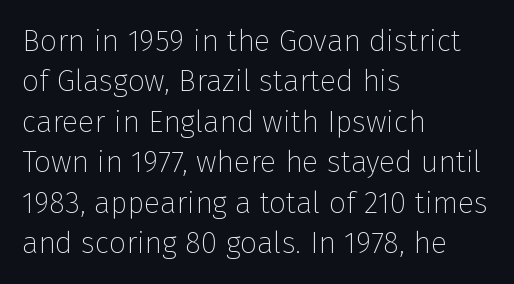
The image shows 30 px thin sans-serif type, upright; set left-aligned, normal line spacing (1.35x), normal letter spacing, not underlined; low stroke contrast and a medium x-height.
